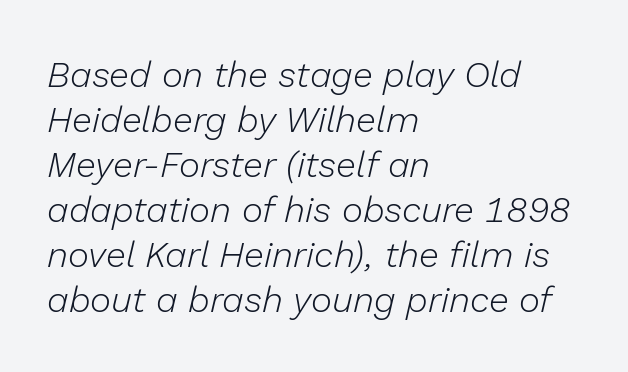
The image shows 36 px light type, italic (leaning right); set left-aligned, normal line spacing (1.25x), normal letter spacing, not underlined; low stroke contrast and a medium x-height.
